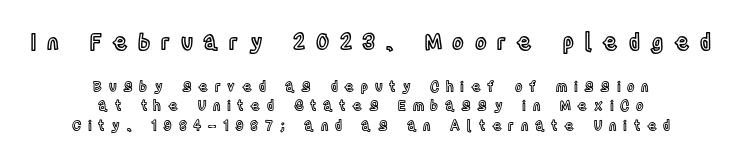
Q: Is the text italic (slanted)? A: No, it is upright.
Q: Is the text underlined? A: No.
Q: How is the paragraph aligned? A: Centered.
Q: Is the spacing between letters normal or unusually wide? A: Unusually wide.
Q: Is the spacing between lines tight, normal or loose? A: Normal.
Q: Which block of text is set in a larger size, the first (top) or the second (bottom)? A: The first (top) one.
